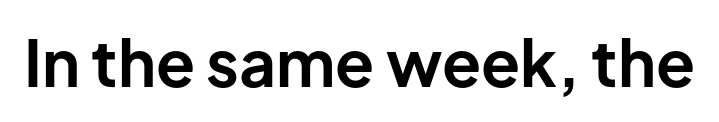
{"serif": "no", "italic": "no", "bold": "yes", "weight": "bold", "width": "normal", "stroke_contrast": "low", "x_height": "medium", "monospaced": "no", "underline": "no", "letter_spacing": "normal", "letter_spacing_em": 0.0, "glyph_px": 64}
